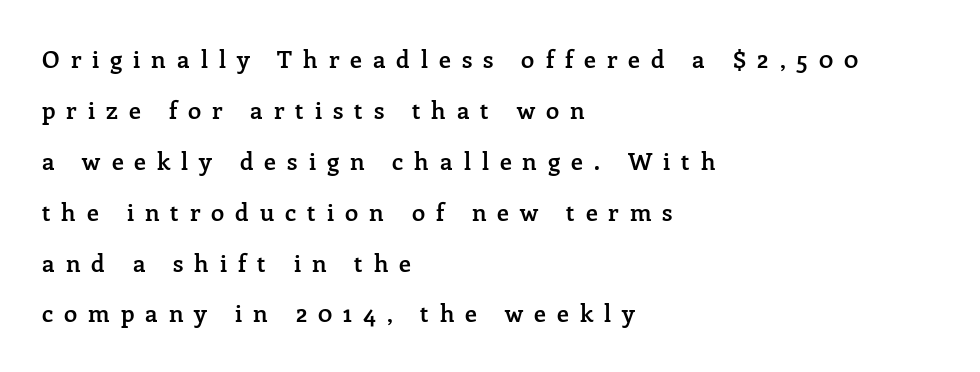
{"italic": "no", "bold": "semi", "underline": "no", "align": "left", "line_spacing": "loose", "line_spacing_ratio": 2.12, "letter_spacing": "wide", "letter_spacing_em": 0.46, "glyph_px": 24}
